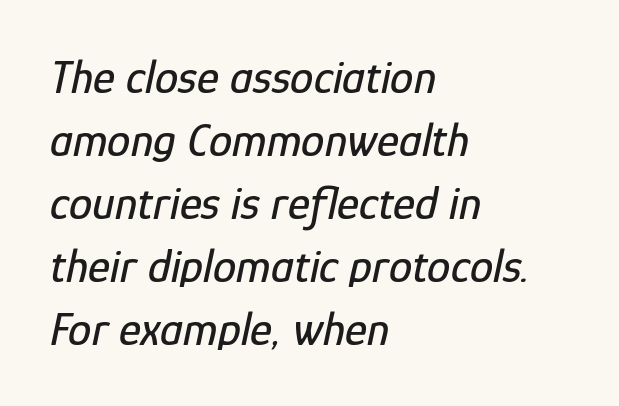
Q: Is the text italic (slanted)? A: Yes, it leans right by about 12 degrees.
Q: Is the text underlined? A: No.
Q: How is the paragraph aligned? A: Left-aligned.
Q: Is the spacing between letters normal or unusually wide? A: Normal.
Q: Is the spacing between lines tight, normal or loose? A: Normal.
Q: Width (condensed, normal, or wide)? A: Condensed.
Q: Stroke contrast? A: Low.
Q: x-height? A: Medium.
Q: Monospaced? A: No.
